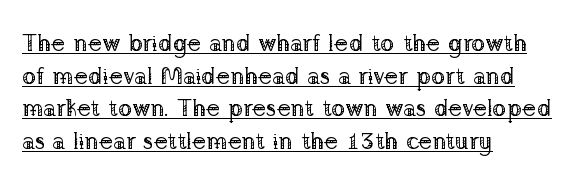
This sample carries an underscore along the baseline area. A normal amount of white space separates one row of letters from the next. No extra ink here — the face is not bold. Honestly, the letter spacing is just normal — you wouldn't notice it. A classic flush-left, rag-right setting is used for this passage.
